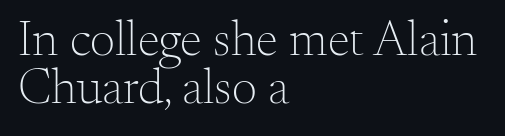
Q: Is the text bold? A: No.
Q: Is the text italic (slanted)? A: No, it is upright.
Q: Is the typeface a serif or a sans-serif typeface? A: Serif.
Q: Is the text underlined? A: No.
Q: How is the paragraph aligned? A: Left-aligned.
Q: Is the spacing between letters normal or unusually wide? A: Normal.
Q: Is the spacing between lines tight, normal or loose? A: Tight.
Q: Width (condensed, normal, or wide)? A: Normal.
Q: Stroke contrast? A: Medium.
Q: x-height? A: Small.
Q: Monospaced? A: No.
